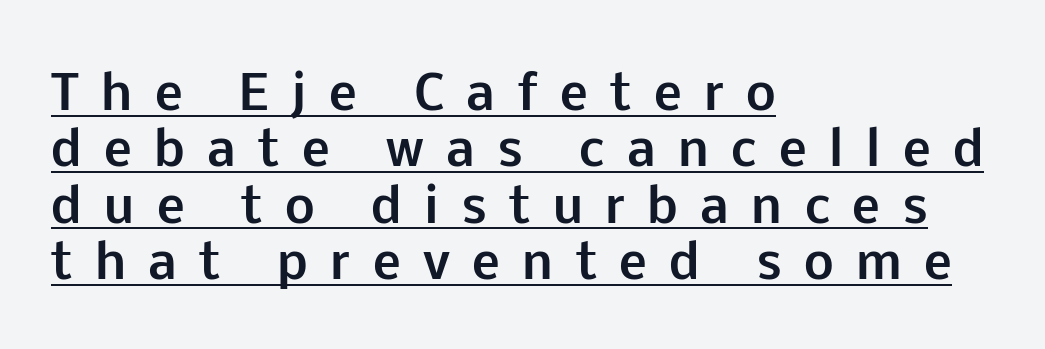
The image shows 47 px bold sans-serif type, upright; set left-aligned, line spacing 1.2x, unusually wide letter spacing (+0.48 em), underlined; low stroke contrast and a medium x-height.
